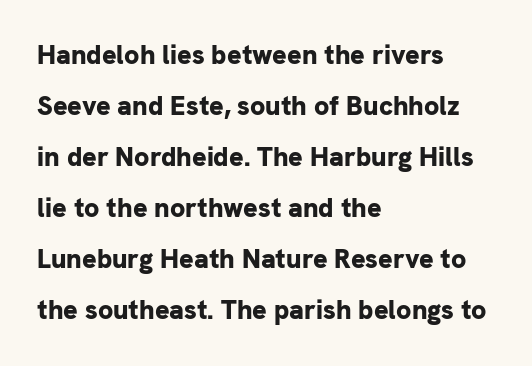
Q: Is the text bold? A: Yes.
Q: Is the text italic (slanted)? A: No, it is upright.
Q: Is the text underlined? A: No.
Q: How is the paragraph aligned? A: Left-aligned.
Q: Is the spacing between letters normal or unusually wide? A: Normal.
